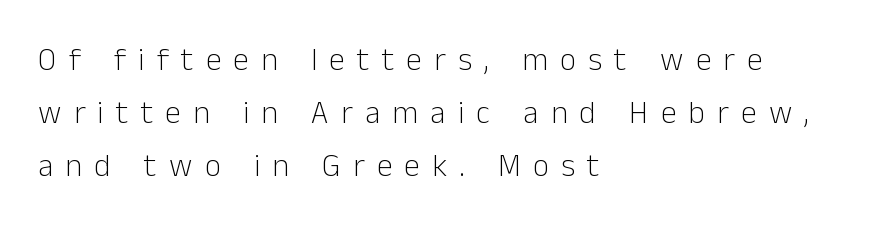
Q: Is the text bold? A: No.
Q: Is the text italic (slanted)? A: No, it is upright.
Q: Is the typeface a serif or a sans-serif typeface? A: Sans-serif.
Q: Is the text underlined? A: No.
Q: How is the paragraph aligned? A: Left-aligned.
Q: Is the spacing between letters normal or unusually wide? A: Unusually wide.
Q: Is the spacing between lines tight, normal or loose? A: Normal.
Q: Width (condensed, normal, or wide)? A: Normal.
Q: Stroke contrast? A: Low.
Q: x-height? A: Medium.
Q: Monospaced? A: No.
